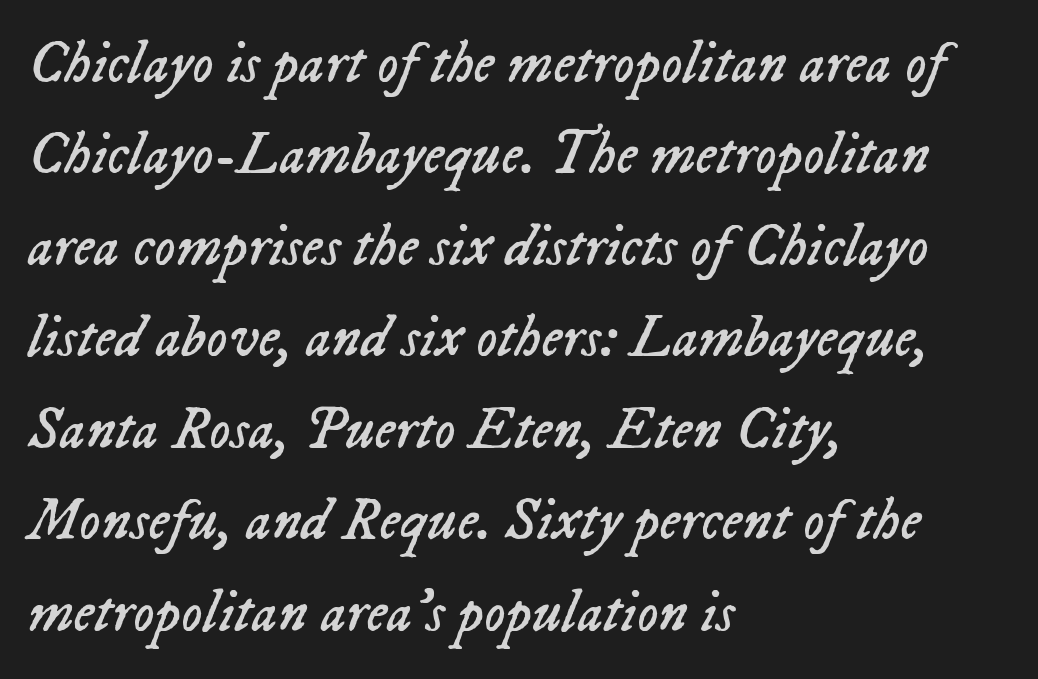
The image shows 59 px regular-weight type, italic (leaning right); set left-aligned, normal line spacing (1.55x), normal letter spacing, not underlined; low stroke contrast and a medium x-height.
